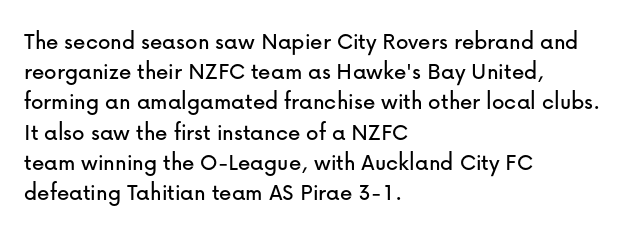
{"italic": "no", "underline": "no", "align": "left", "line_spacing_ratio": 1.21, "letter_spacing": "normal", "letter_spacing_em": 0.0, "glyph_px": 25}
